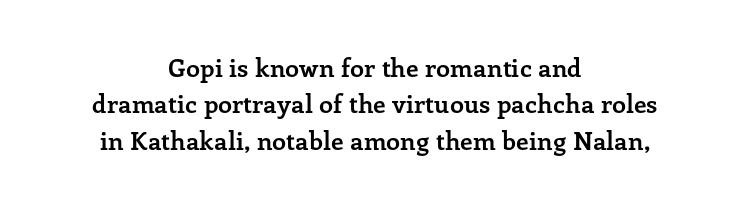
The lines in this sample share a center point and differ in where they start and stop. How are the letters spaced? Ordinarily, with no added tracking. The lines sit at an ordinary, default distance from one another. As a designer I'd log this as weight 700, bold. Lines of text with bare space underneath.
